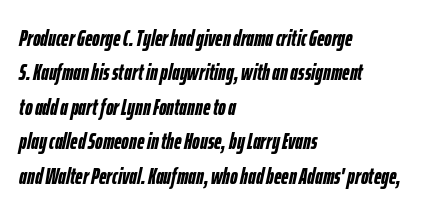
Every row of glyphs begins at an identical x-position on the left. There's an unmistakable incline to the writing here. Pretty heavy lettering here — definitely bold. In terms of letterspacing, this is plain default setting. Line spacing here is normal.
